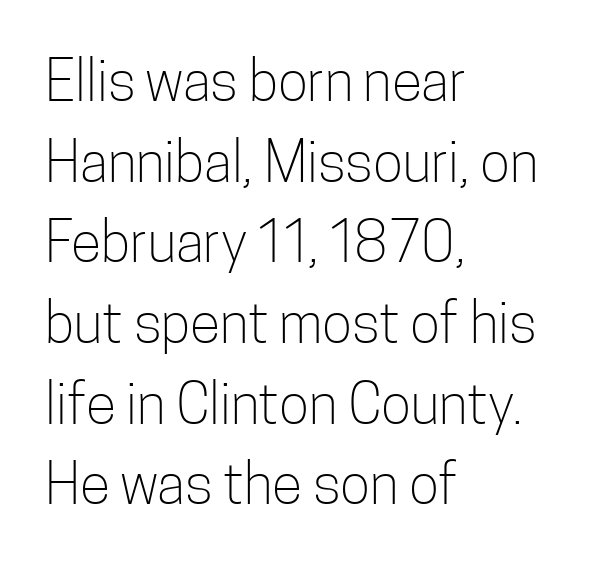
Q: Is the text bold? A: No.
Q: Is the text italic (slanted)? A: No, it is upright.
Q: Is the typeface a serif or a sans-serif typeface? A: Sans-serif.
Q: Is the text underlined? A: No.
Q: How is the paragraph aligned? A: Left-aligned.
Q: Is the spacing between letters normal or unusually wide? A: Normal.
Q: Is the spacing between lines tight, normal or loose? A: Normal.
Q: Width (condensed, normal, or wide)? A: Condensed.
Q: Stroke contrast? A: Low.
Q: x-height? A: Medium.
Q: Monospaced? A: No.
